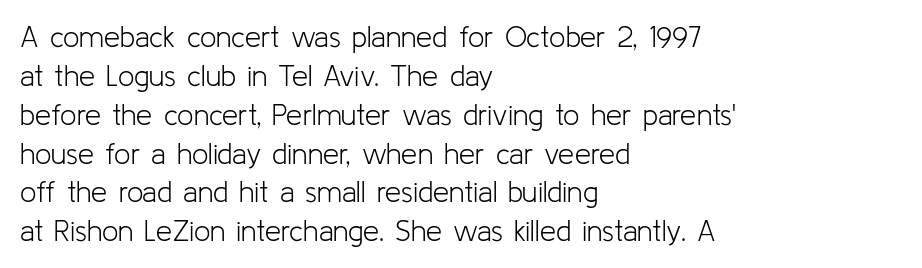
The image shows 29 px light sans-serif type, upright; set left-aligned, normal line spacing (1.34x), normal letter spacing, not underlined; low stroke contrast and a medium x-height.
